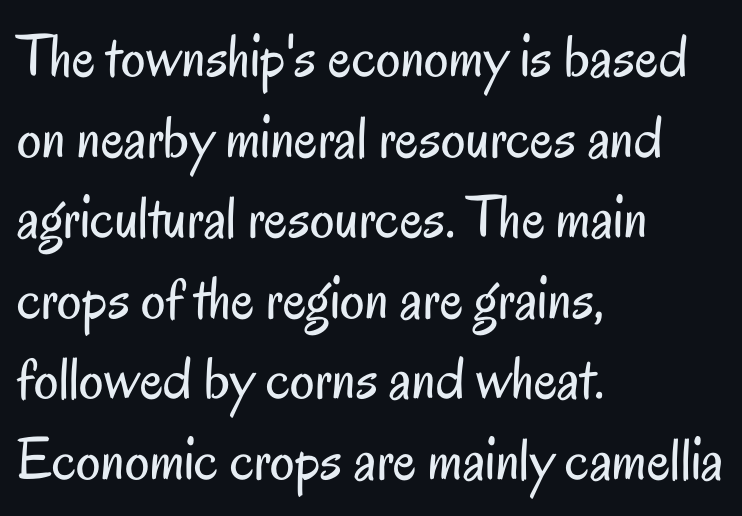
{"serif": "no", "italic": "no", "bold": "no", "weight": "regular", "width": "condensed", "stroke_contrast": "low", "x_height": "small", "monospaced": "no", "underline": "no", "align": "left", "line_spacing": "normal", "line_spacing_ratio": 1.32, "letter_spacing": "normal", "letter_spacing_em": 0.0, "glyph_px": 61}
